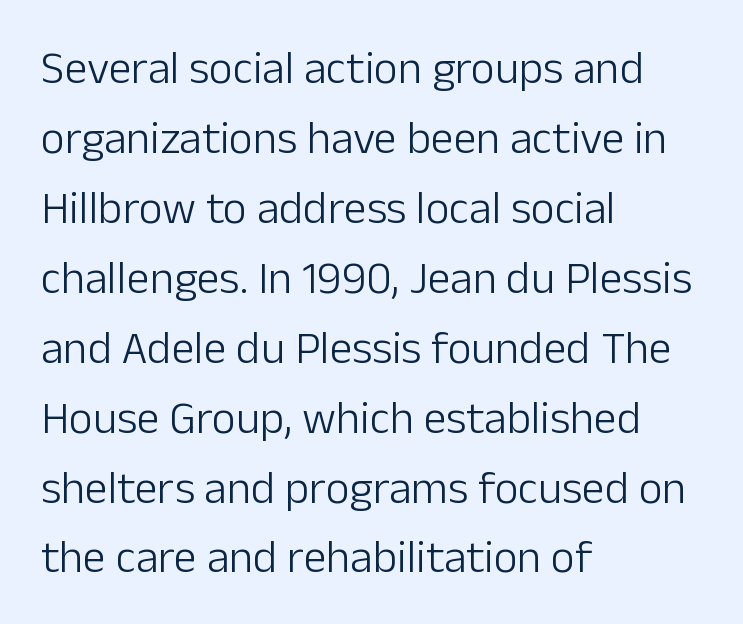
The image shows 46 px light sans-serif type, upright; set left-aligned, normal line spacing (1.52x), normal letter spacing, not underlined; low stroke contrast and a medium x-height.
